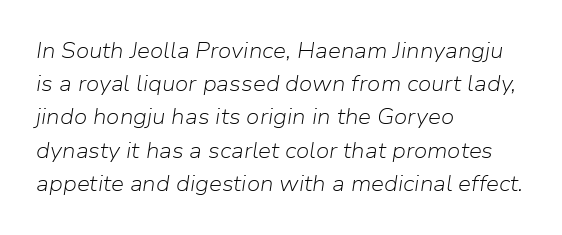
The image shows 21 px text type, italic (leaning right); set left-aligned, normal line spacing (1.58x), normal letter spacing, not underlined.
